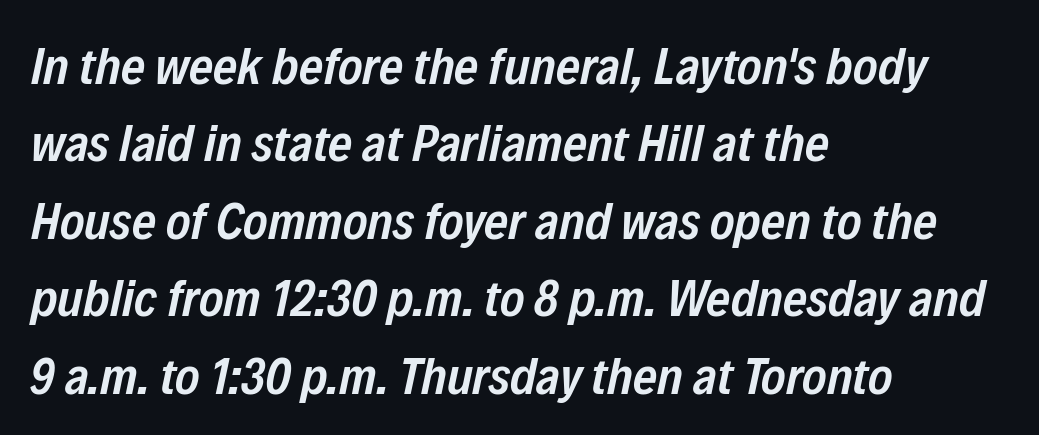
Q: Is the text bold? A: Semi-bold.
Q: Is the text italic (slanted)? A: Yes, it leans right by about 12 degrees.
Q: Is the text underlined? A: No.
Q: How is the paragraph aligned? A: Left-aligned.
Q: Is the spacing between letters normal or unusually wide? A: Normal.
Q: Is the spacing between lines tight, normal or loose? A: Normal.
Q: Width (condensed, normal, or wide)? A: Condensed.
Q: Stroke contrast? A: Low.
Q: x-height? A: Medium.
Q: Monospaced? A: No.
